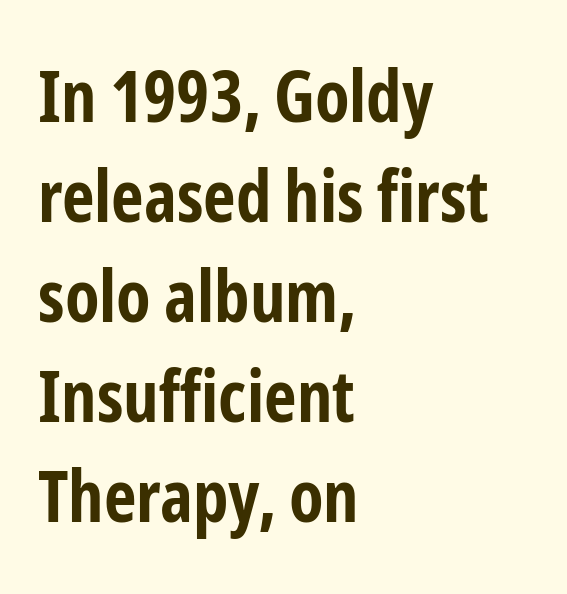
What weight is shown? A full bold with thick strokes. Glyph-to-glyph distance matches everyday printed text. Line starts are locked; line ends wander. If you drew a line through each stem, it would be perfectly vertical. Regarding leading, the lines here are spaced in the standard way.
